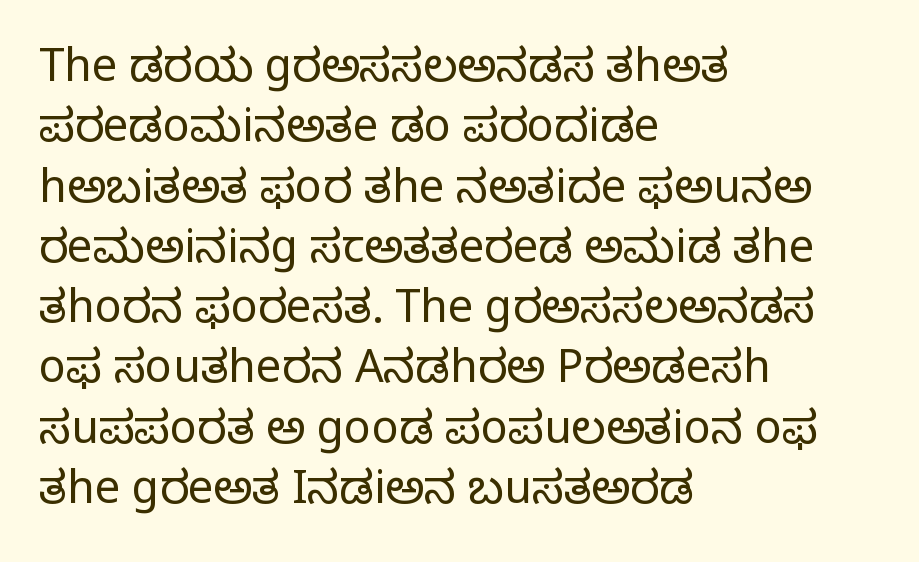
Descenders are the only things crossing below the line. The passage shown stacks its lines at a standard gap. This sample uses an upright cut, with every glyph sitting square on the baseline. Unbolded letterforms with no extra heft.
